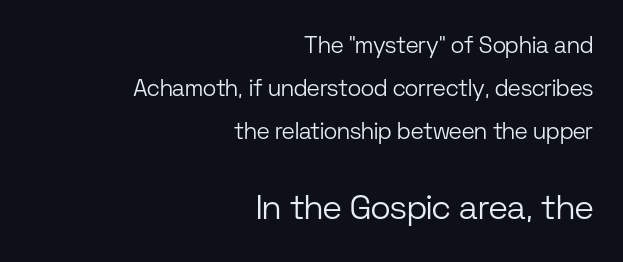
Q: Is the text bold? A: No.
Q: Is the text italic (slanted)? A: No, it is upright.
Q: Is the typeface a serif or a sans-serif typeface? A: Sans-serif.
Q: Is the text underlined? A: No.
Q: How is the paragraph aligned? A: Right-aligned.
Q: Is the spacing between letters normal or unusually wide? A: Normal.
Q: Which block of text is set in a larger size, the first (top) or the second (bottom)? A: The second (bottom) one.
Q: Width (condensed, normal, or wide)? A: Normal.
Q: Stroke contrast? A: Low.
Q: x-height? A: Medium.
Q: Monospaced? A: No.
